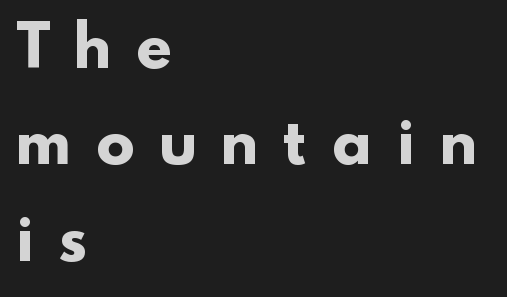
Q: Is the text bold? A: Yes.
Q: Is the typeface a serif or a sans-serif typeface? A: Sans-serif.
Q: Is the text underlined? A: No.
Q: How is the paragraph aligned? A: Left-aligned.
Q: Is the spacing between letters normal or unusually wide? A: Unusually wide.
Q: Is the spacing between lines tight, normal or loose? A: Normal.
Q: Width (condensed, normal, or wide)? A: Normal.
Q: Stroke contrast? A: Low.
Q: x-height? A: Small.
Q: Monospaced? A: No.
